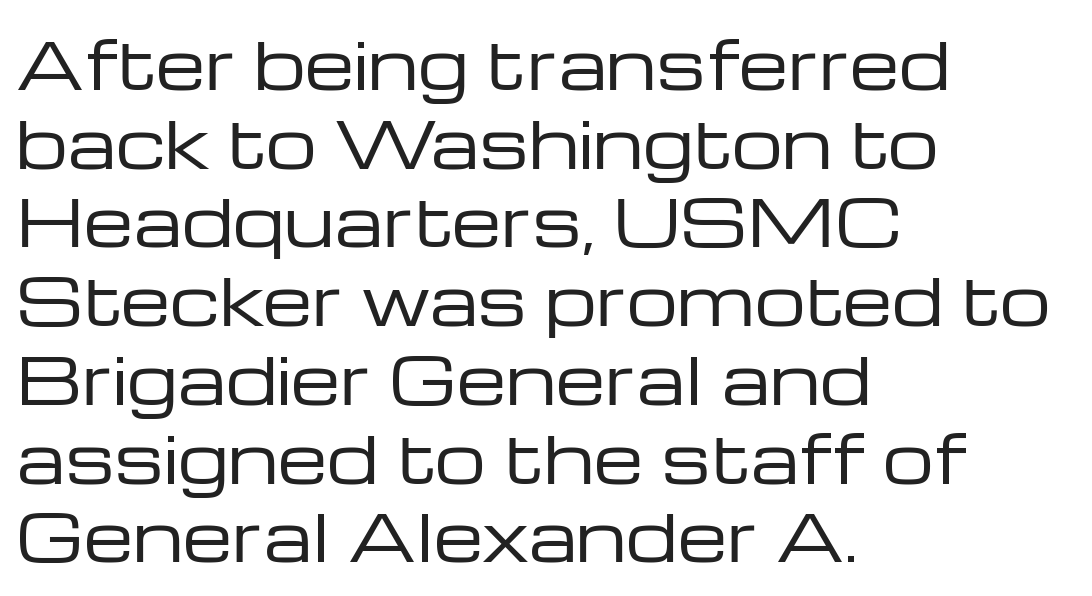
Q: Is the text bold? A: No.
Q: Is the text italic (slanted)? A: No, it is upright.
Q: Is the typeface a serif or a sans-serif typeface? A: Sans-serif.
Q: Is the text underlined? A: No.
Q: How is the paragraph aligned? A: Left-aligned.
Q: Is the spacing between letters normal or unusually wide? A: Normal.
Q: Width (condensed, normal, or wide)? A: Wide.
Q: Stroke contrast? A: Low.
Q: x-height? A: Medium.
Q: Monospaced? A: No.
